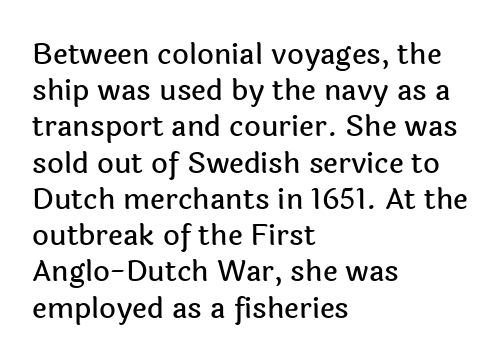
{"serif": "no", "italic": "no", "width": "normal", "x_height": "medium", "monospaced": "no", "underline": "no", "align": "left", "line_spacing": "normal", "line_spacing_ratio": 1.25, "letter_spacing": "normal", "letter_spacing_em": 0.0, "glyph_px": 29}
